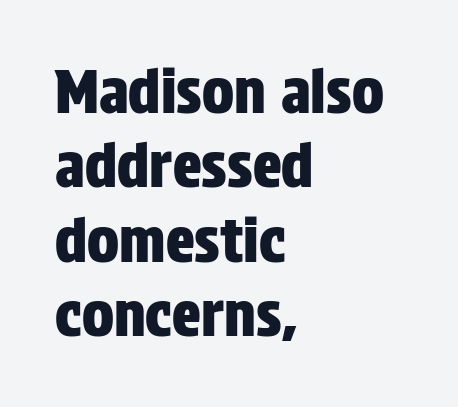
Q: Is the text italic (slanted)? A: No, it is upright.
Q: Is the typeface a serif or a sans-serif typeface? A: Sans-serif.
Q: Is the text underlined? A: No.
Q: How is the paragraph aligned? A: Left-aligned.
Q: Is the spacing between letters normal or unusually wide? A: Normal.
Q: Width (condensed, normal, or wide)? A: Condensed.
Q: Stroke contrast? A: Low.
Q: x-height? A: Large.
Q: Monospaced? A: No.
